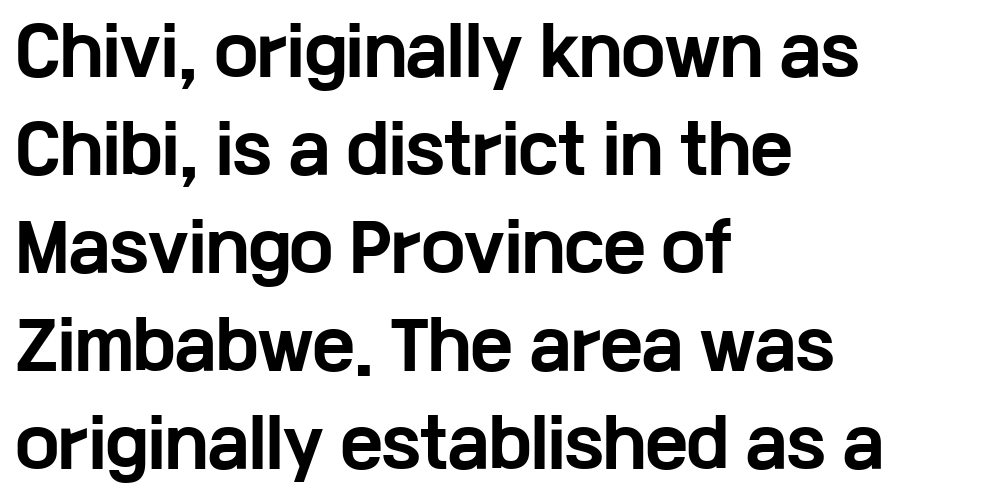
The image shows 64 px bold, wide sans-serif type, upright; set left-aligned, normal line spacing (1.53x), normal letter spacing, not underlined; low stroke contrast and a medium x-height.
